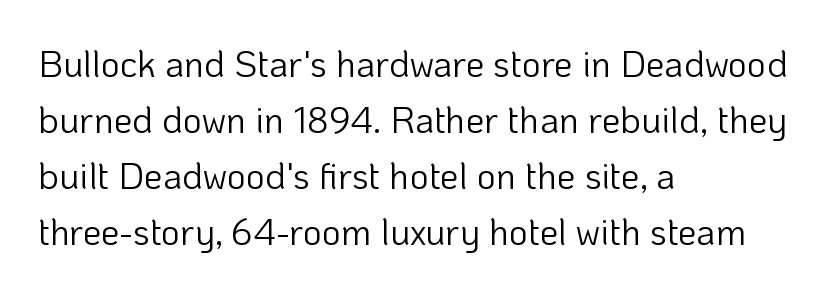
The passage shown has conventional tracking throughout. Does the type have serifs? No, each stem ends abruptly. On a weight scale, this lands at 450 or below. This rendering features lettering with no underline.
